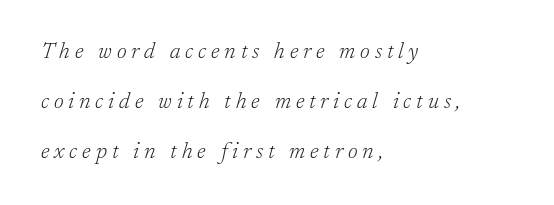
Q: Is the text bold? A: No.
Q: Is the text italic (slanted)? A: Yes, it leans right by about 17 degrees.
Q: Is the text underlined? A: No.
Q: How is the paragraph aligned? A: Left-aligned.
Q: Is the spacing between letters normal or unusually wide? A: Unusually wide.
Q: Is the spacing between lines tight, normal or loose? A: Loose.
